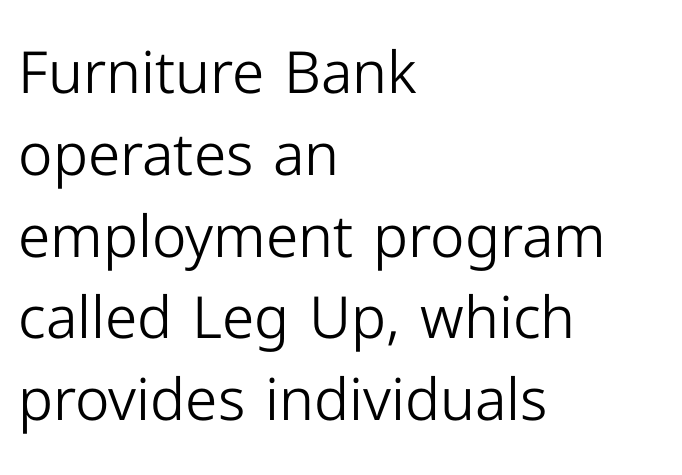
Q: Is the text bold? A: No.
Q: Is the text italic (slanted)? A: No, it is upright.
Q: Is the typeface a serif or a sans-serif typeface? A: Sans-serif.
Q: Is the text underlined? A: No.
Q: How is the paragraph aligned? A: Left-aligned.
Q: Is the spacing between letters normal or unusually wide? A: Normal.
Q: Is the spacing between lines tight, normal or loose? A: Normal.
Q: Width (condensed, normal, or wide)? A: Normal.
Q: Stroke contrast? A: Low.
Q: x-height? A: Medium.
Q: Monospaced? A: No.
